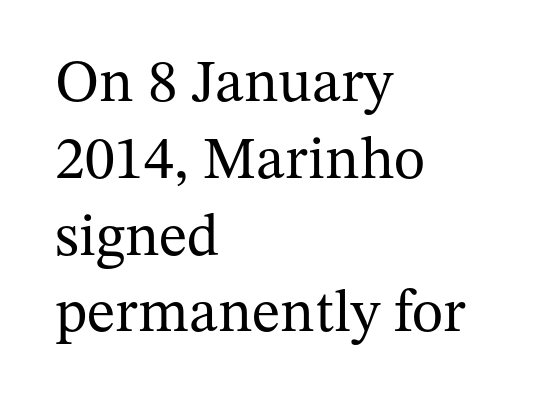
The image shows 60 px regular-weight serif type, upright; set left-aligned, normal line spacing (1.28x), normal letter spacing, not underlined; medium stroke contrast and a medium x-height.
